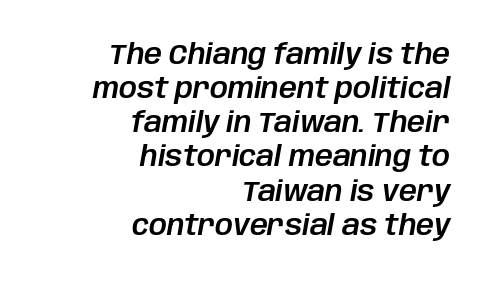
The image shows 28 px text type, italic (leaning right); set right-aligned, line spacing 1.22x, normal letter spacing, not underlined; low stroke contrast and a large x-height.
